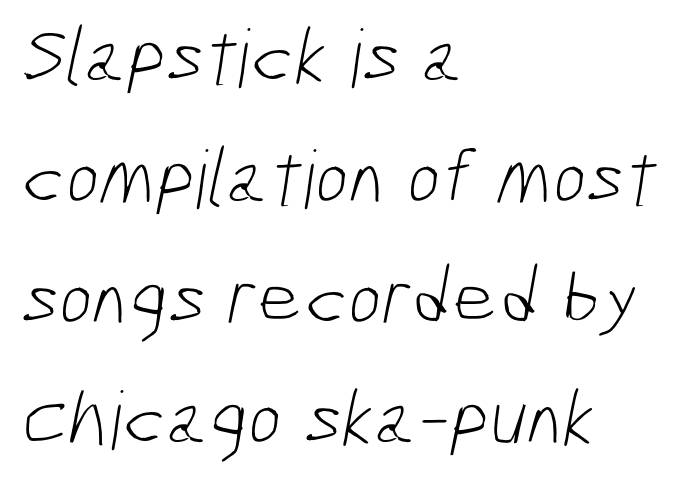
The image shows 80 px light, condensed sans-serif type; set left-aligned, normal line spacing (1.51x), normal letter spacing, not underlined; low stroke contrast and a medium x-height.
